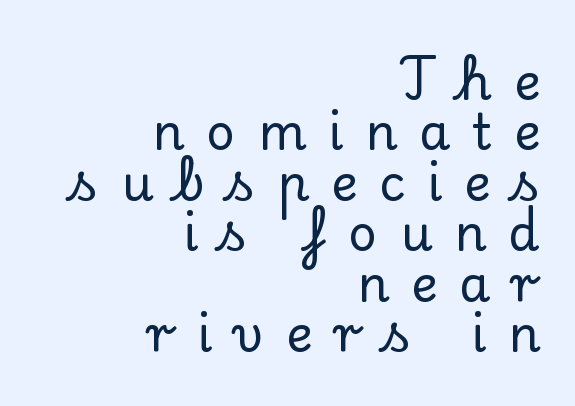
The passage shown is typeset with a serif family. Each row of text sits above clean, open space. The rag falls on the left side of this text block. This sample uses expanded letter spacing, leaving extra air between glyphs. The passage shown stacks its lines with hardly any gap.
